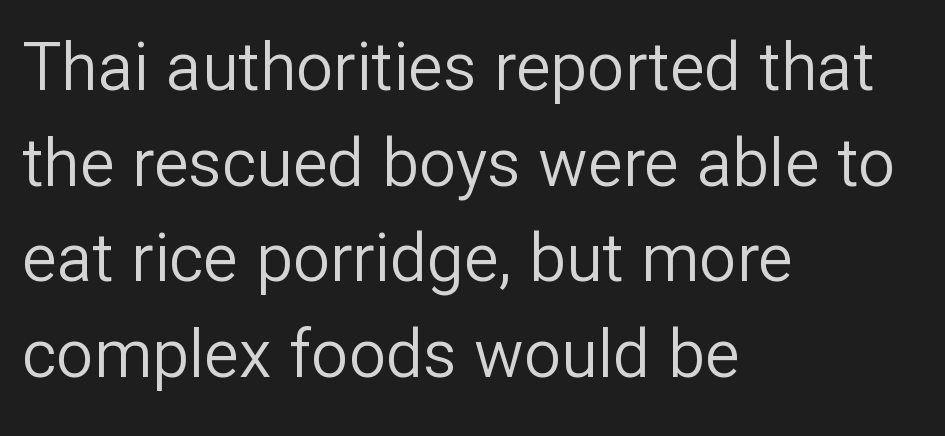
Q: Is the text bold? A: No.
Q: Is the text italic (slanted)? A: No, it is upright.
Q: Is the typeface a serif or a sans-serif typeface? A: Sans-serif.
Q: Is the text underlined? A: No.
Q: How is the paragraph aligned? A: Left-aligned.
Q: Is the spacing between letters normal or unusually wide? A: Normal.
Q: Is the spacing between lines tight, normal or loose? A: Normal.
Q: Width (condensed, normal, or wide)? A: Normal.
Q: Stroke contrast? A: Low.
Q: x-height? A: Medium.
Q: Monospaced? A: No.
